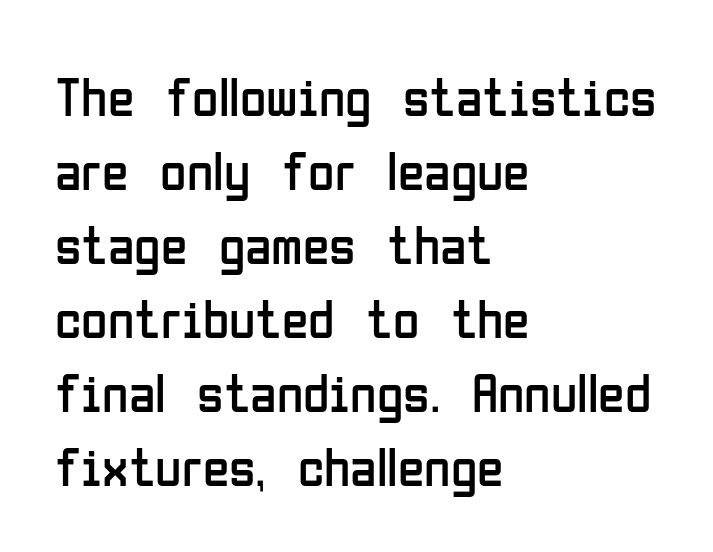
The image shows 54 px regular-weight, condensed sans-serif type, upright; set left-aligned, normal line spacing (1.37x), normal letter spacing, not underlined; low stroke contrast and a medium x-height.
